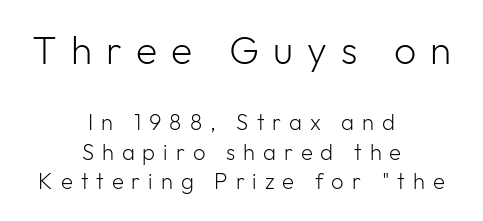
The image shows 39 px light sans-serif type, upright; set centered, normal line spacing (1.34x), unusually wide letter spacing (+0.36 em), not underlined; the first (top) block is 1.77x larger; low stroke contrast and a medium x-height.
